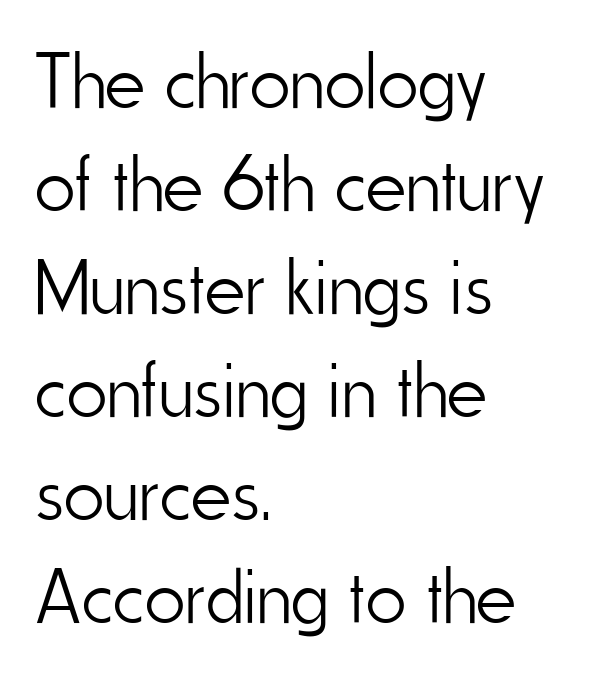
Q: Is the text bold? A: No.
Q: Is the text italic (slanted)? A: No, it is upright.
Q: Is the typeface a serif or a sans-serif typeface? A: Sans-serif.
Q: Is the text underlined? A: No.
Q: How is the paragraph aligned? A: Left-aligned.
Q: Is the spacing between letters normal or unusually wide? A: Normal.
Q: Is the spacing between lines tight, normal or loose? A: Normal.
Q: Width (condensed, normal, or wide)? A: Condensed.
Q: Stroke contrast? A: Low.
Q: x-height? A: Small.
Q: Monospaced? A: No.
